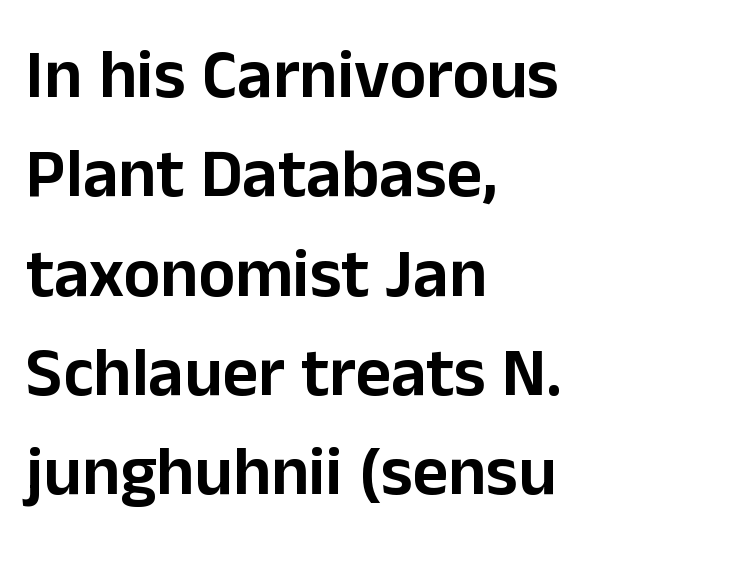
Quick note: not italic, upright. The gap between lines stays unmarked. Proportional: the letters do not fall into vertical columns. Inter-character spacing is left at the font's built-in metrics. Alignment: flush left.
